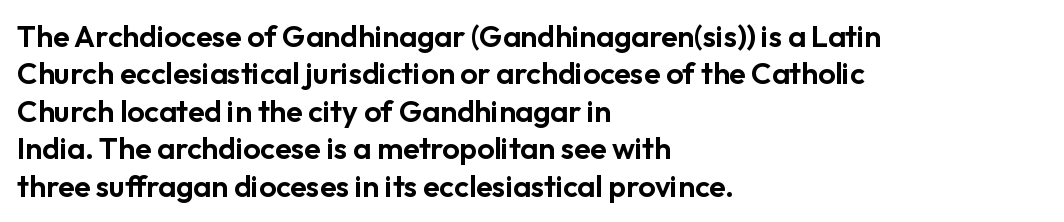
One-word summary of the alignment: left. You can tell it's not italic because the verticals are truly vertical. Bare-footed words on every line. This rendering employs a face without finishing strokes, i.e., a sans-serif. Compared with typical paragraphs, the rows here are spaced about the same. The line texture is even and compact thanks to regular tracking.
